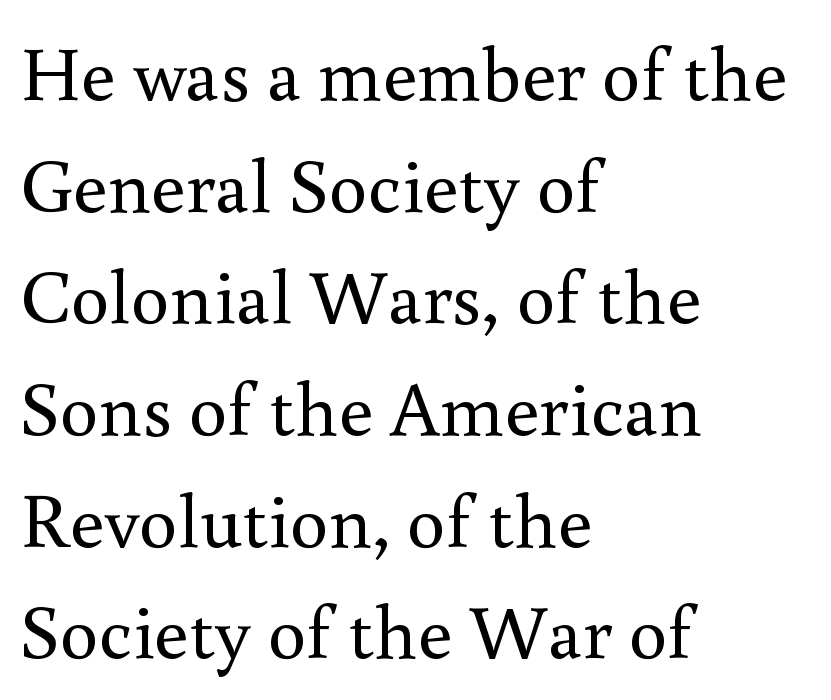
The image shows 77 px regular-weight serif type, upright; set left-aligned, normal line spacing (1.45x), normal letter spacing, not underlined; medium stroke contrast and a small x-height.
